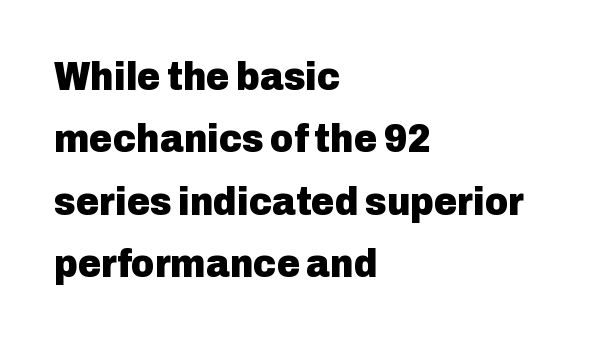
How are the letters spaced? Ordinarily, with no added tracking. A student would call this left alignment; a typographer would say flush left, rag right. The vertical gap from one line to the next is medium. Quick note: underline off. The designer went with a sans here, leaving each stem footless.
